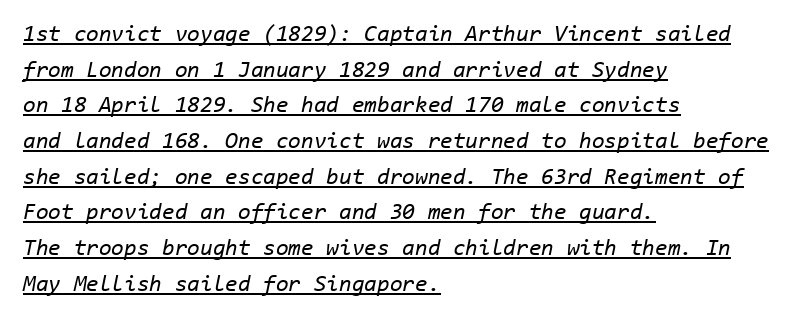
The image shows 23 px text type, italic (leaning right); set left-aligned, normal line spacing (1.55x), normal letter spacing, underlined.
